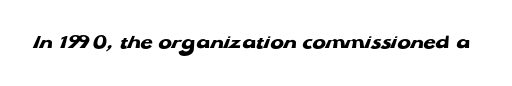
Standard letterfit; no display-style spreading of the glyphs. Plenty of ink on the page — the face is bold. The string is rendered with underlining switched off.
